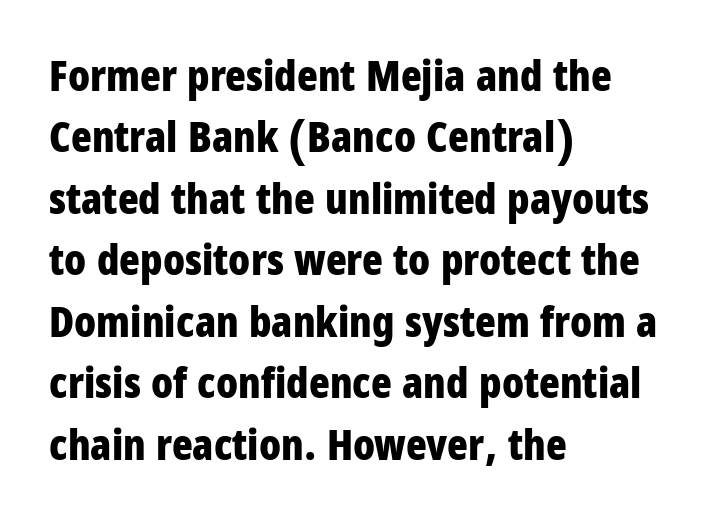
Q: Is the text bold? A: Yes.
Q: Is the text italic (slanted)? A: No, it is upright.
Q: Is the typeface a serif or a sans-serif typeface? A: Sans-serif.
Q: Is the text underlined? A: No.
Q: How is the paragraph aligned? A: Left-aligned.
Q: Is the spacing between letters normal or unusually wide? A: Normal.
Q: Is the spacing between lines tight, normal or loose? A: Normal.
Q: Width (condensed, normal, or wide)? A: Condensed.
Q: Stroke contrast? A: Low.
Q: x-height? A: Large.
Q: Monospaced? A: No.
